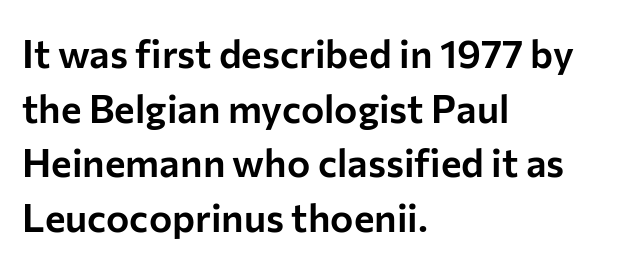
The image shows 39 px sans-serif type, upright; set left-aligned, normal line spacing (1.4x), normal letter spacing, not underlined; low stroke contrast and a medium x-height.
